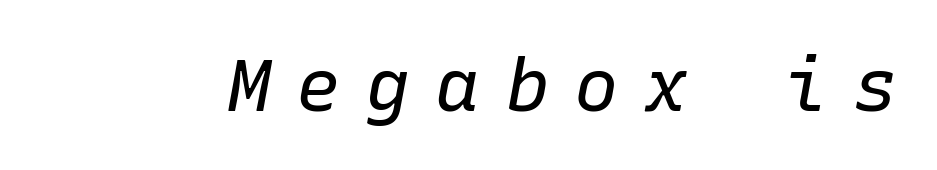
Q: Is the text bold? A: No.
Q: Is the text italic (slanted)? A: Yes, it leans right by about 10 degrees.
Q: Is the text underlined? A: No.
Q: Is the spacing between letters normal or unusually wide? A: Unusually wide.
Q: Width (condensed, normal, or wide)? A: Normal.
Q: Stroke contrast? A: Low.
Q: x-height? A: Medium.
Q: Monospaced? A: Yes.
